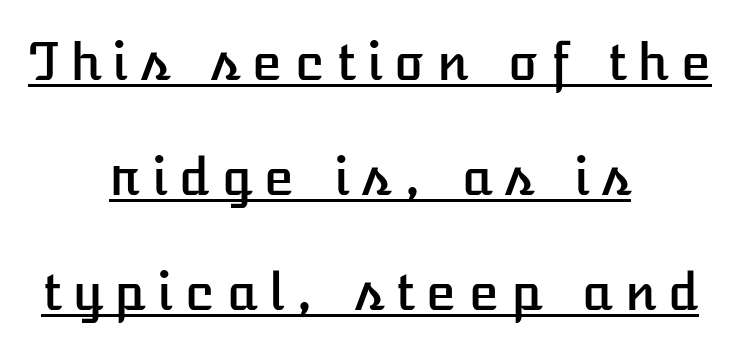
The image shows 50 px text type, upright; set centered, loose line spacing (2.3x), unusually wide letter spacing (+0.23 em), underlined; low stroke contrast and a medium x-height.
